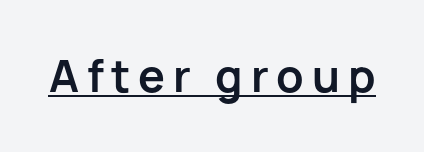
A sans-serif font was chosen for this passage. Does a line run under the words? Yes, clearly. Notice how the stems are strictly vertical — no italics here. Every letter is thick-stroked: bold, no question. Do the characters align in a grid? No, the font is proportional.
